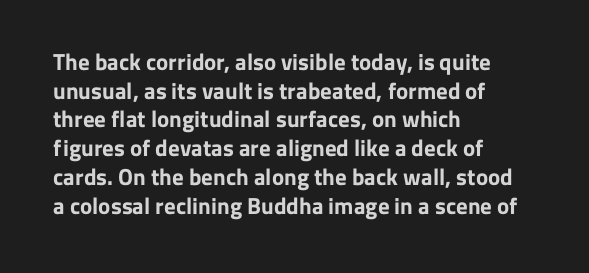
In CSS terms this would be text-align: left. On the weight axis this lands at bold, roughly 700. No word sits above an underline. Regarding leading, the lines here are spaced in the standard way. Quick note: not italic, upright. Glyph-to-glyph distance matches everyday printed text.
